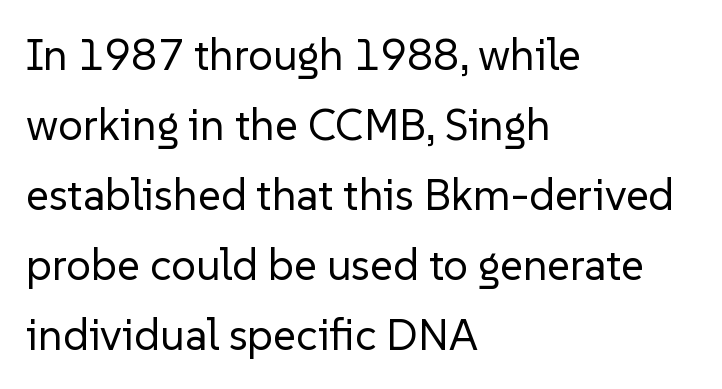
The image shows 44 px regular-weight sans-serif type, upright; set left-aligned, normal line spacing (1.59x), normal letter spacing, not underlined; low stroke contrast and a medium x-height.
